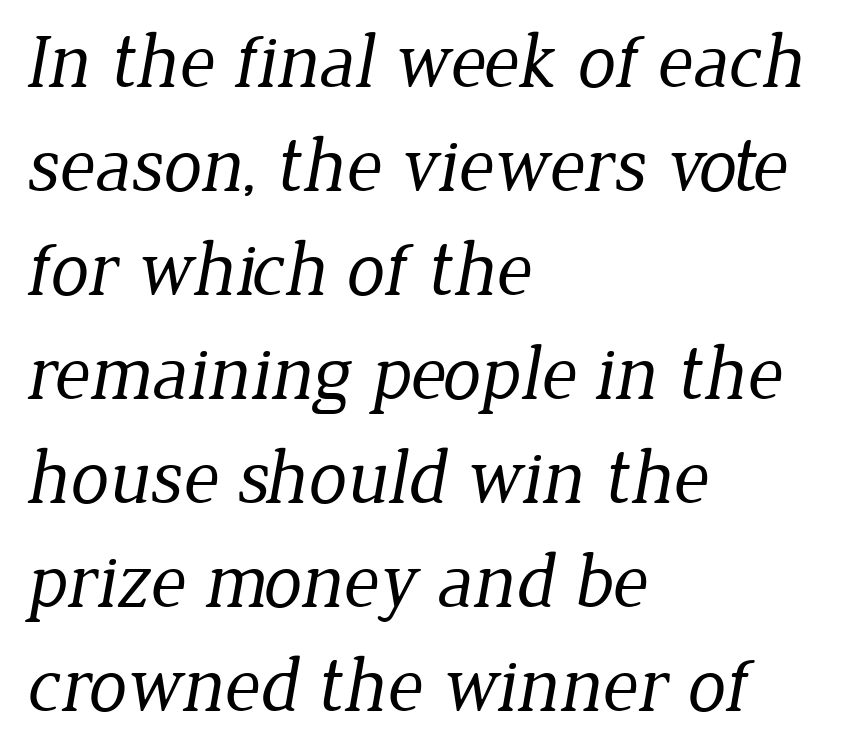
Q: Is the text bold? A: No.
Q: Is the typeface a serif or a sans-serif typeface? A: Serif.
Q: Is the text underlined? A: No.
Q: How is the paragraph aligned? A: Left-aligned.
Q: Is the spacing between letters normal or unusually wide? A: Normal.
Q: Is the spacing between lines tight, normal or loose? A: Normal.
Q: Width (condensed, normal, or wide)? A: Normal.
Q: Stroke contrast? A: Low.
Q: x-height? A: Medium.
Q: Monospaced? A: No.
